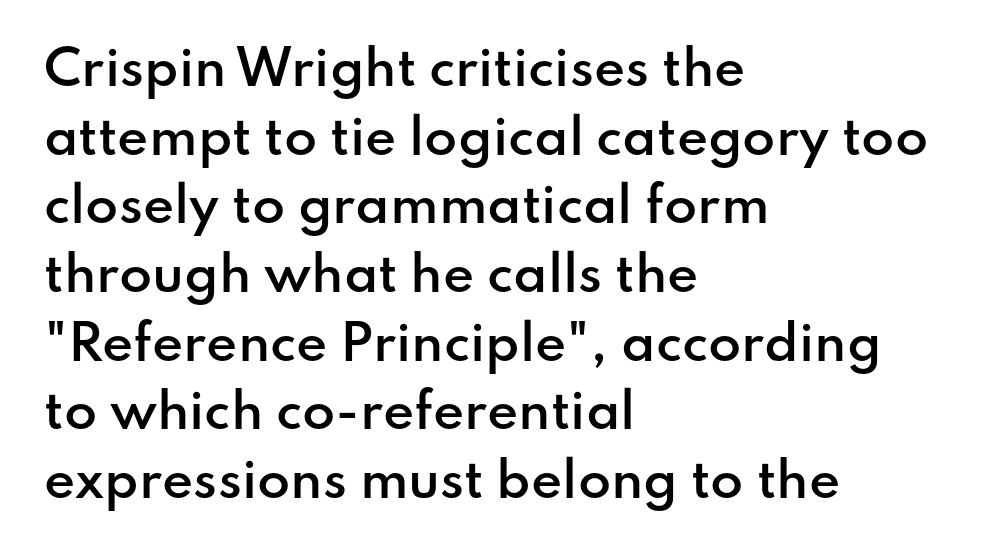
Q: Is the text bold? A: Semi-bold.
Q: Is the text italic (slanted)? A: No, it is upright.
Q: Is the typeface a serif or a sans-serif typeface? A: Sans-serif.
Q: Is the text underlined? A: No.
Q: How is the paragraph aligned? A: Left-aligned.
Q: Is the spacing between letters normal or unusually wide? A: Normal.
Q: Is the spacing between lines tight, normal or loose? A: Normal.
Q: Width (condensed, normal, or wide)? A: Normal.
Q: Stroke contrast? A: Low.
Q: x-height? A: Small.
Q: Monospaced? A: No.
